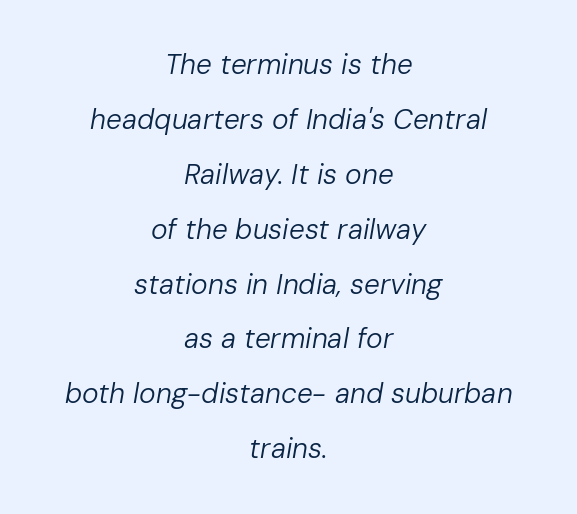
The image shows 28 px regular-weight type, italic (leaning right); set centered, loose line spacing (1.96x), normal letter spacing, not underlined; low stroke contrast and a medium x-height.
